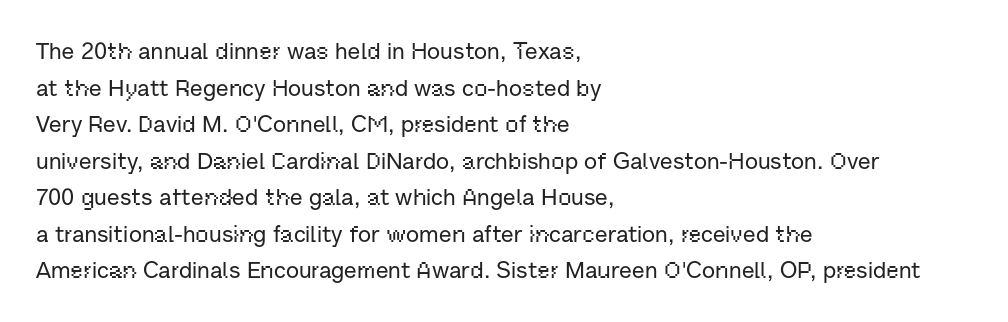
{"italic": "no", "underline": "no", "align": "left", "line_spacing": "normal", "line_spacing_ratio": 1.59, "letter_spacing": "normal", "letter_spacing_em": 0.0, "glyph_px": 23}
